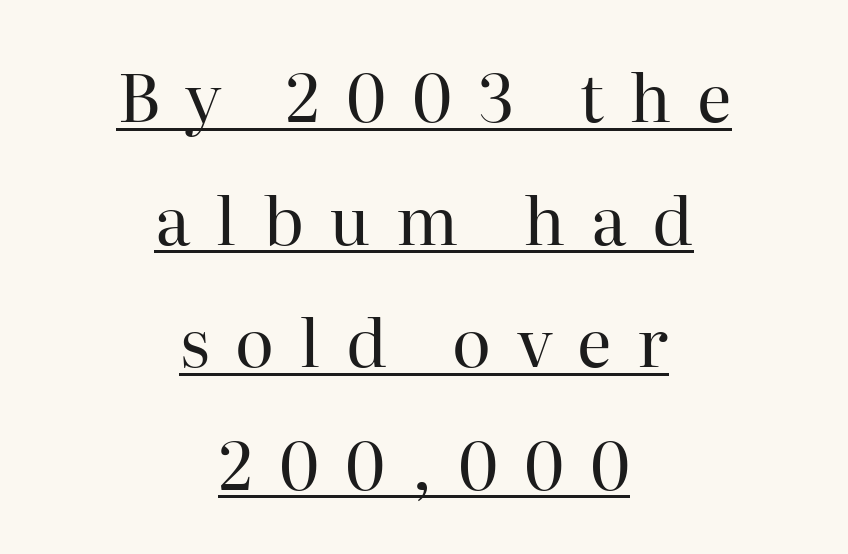
The string is rendered with underlining switched on. The cut favours lightness, reaching ordinary text weight at its darkest. Line starts and ends both wander, symmetrically. Is this a fixed-width face? No — the glyphs have proportional, varying widths. Typographically, this falls in the serif category. Letter spacing: wide.
